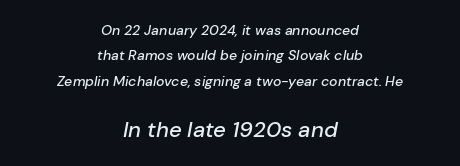
The image shows 22 px text type, italic (leaning right); set centered, line spacing 1.82x, normal letter spacing, not underlined; the second (bottom) block is 1.57x larger.
